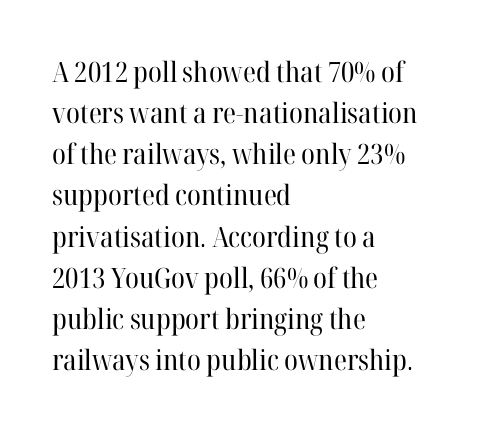
The image shows 28 px regular-weight serif type, upright; set left-aligned, normal line spacing (1.47x), normal letter spacing, not underlined; high stroke contrast and a medium x-height.
